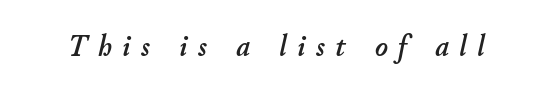
Q: Is the text italic (slanted)? A: Yes, it leans right by about 11 degrees.
Q: Is the text underlined? A: No.
Q: Is the spacing between letters normal or unusually wide? A: Unusually wide.
Q: Width (condensed, normal, or wide)? A: Normal.
Q: Stroke contrast? A: Low.
Q: x-height? A: Small.
Q: Monospaced? A: No.
